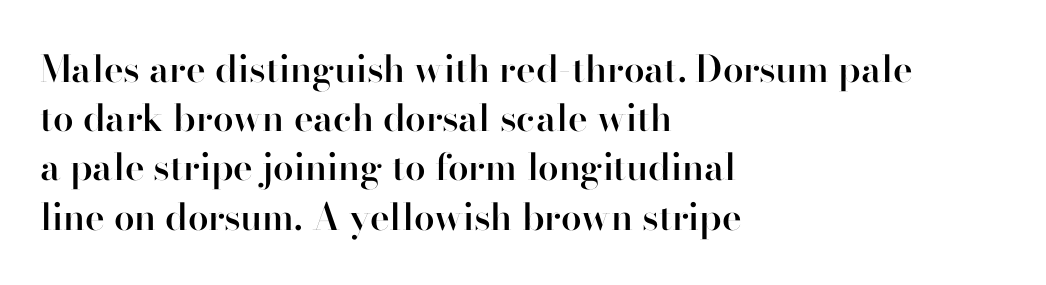
The image shows 37 px semibold sans-serif type, upright; set left-aligned, normal line spacing (1.33x), normal letter spacing, not underlined; high stroke contrast and a small x-height.
